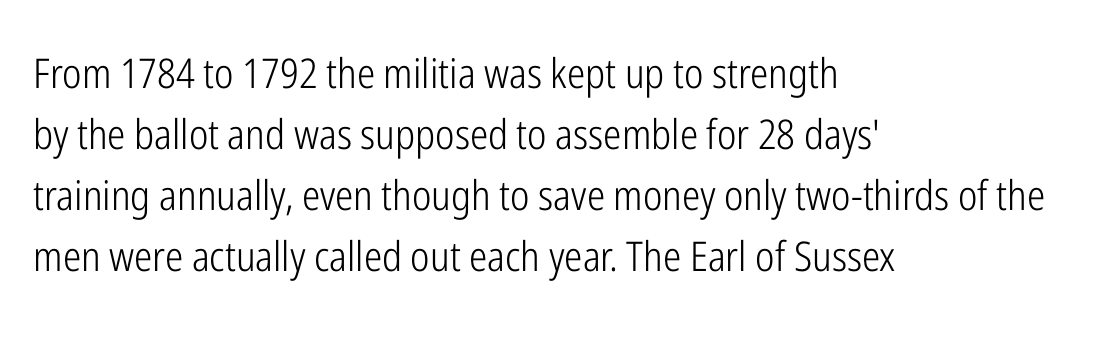
Q: Is the text bold? A: No.
Q: Is the text italic (slanted)? A: No, it is upright.
Q: Is the typeface a serif or a sans-serif typeface? A: Sans-serif.
Q: Is the text underlined? A: No.
Q: How is the paragraph aligned? A: Left-aligned.
Q: Is the spacing between letters normal or unusually wide? A: Normal.
Q: Is the spacing between lines tight, normal or loose? A: Normal.
Q: Width (condensed, normal, or wide)? A: Condensed.
Q: Stroke contrast? A: Low.
Q: x-height? A: Medium.
Q: Monospaced? A: No.
